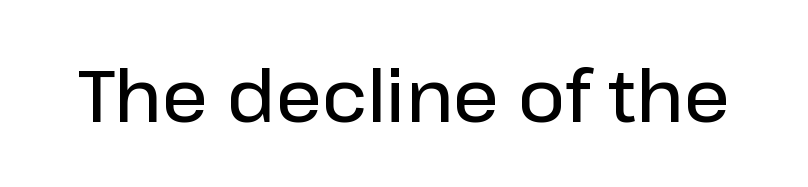
The lettering holds an erect, upright posture throughout. Check under the words: just untouched page. Observe the absence of serifs on each vertical stroke in this sample. Firm but not heavy-handed strokes: this text is semibold. Observe the ordinary spacing: letters are neighbours, not strangers. Each letter keeps its own natural width here, so spacing adapts to shape.
